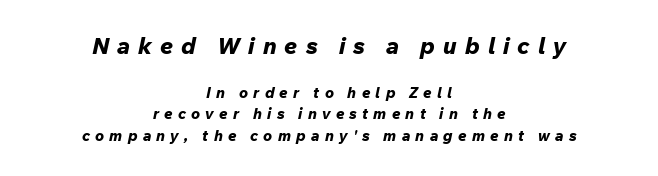
Q: Is the text bold? A: Yes.
Q: Is the text italic (slanted)? A: Yes, it leans right by about 12 degrees.
Q: Is the text underlined? A: No.
Q: How is the paragraph aligned? A: Centered.
Q: Is the spacing between letters normal or unusually wide? A: Unusually wide.
Q: Is the spacing between lines tight, normal or loose? A: Normal.
Q: Which block of text is set in a larger size, the first (top) or the second (bottom)? A: The first (top) one.
